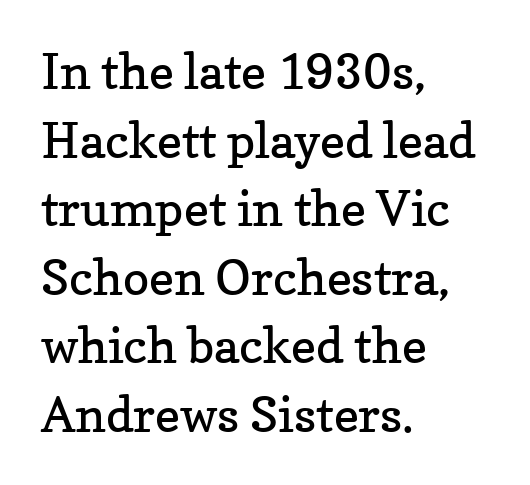
{"serif": "yes", "italic": "no", "bold": "no", "weight": "regular", "width": "normal", "stroke_contrast": "low", "x_height": "medium", "monospaced": "no", "underline": "no", "align": "left", "line_spacing": "normal", "line_spacing_ratio": 1.4, "letter_spacing": "normal", "letter_spacing_em": 0.0, "glyph_px": 49}
